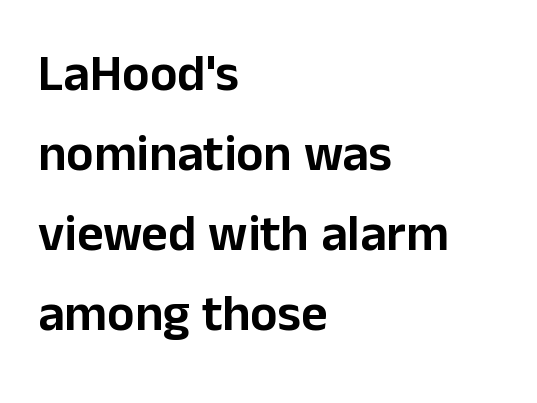
The image shows 51 px sans-serif type, upright; set left-aligned, normal line spacing (1.57x), normal letter spacing, not underlined; low stroke contrast and a medium x-height.
